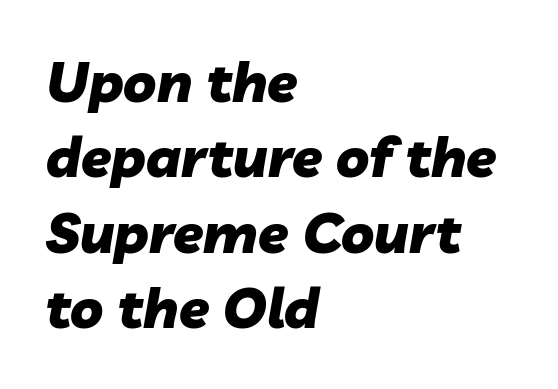
The image shows 55 px heavy type, italic (leaning right); set left-aligned, normal line spacing (1.37x), normal letter spacing, not underlined; low stroke contrast and a medium x-height.
